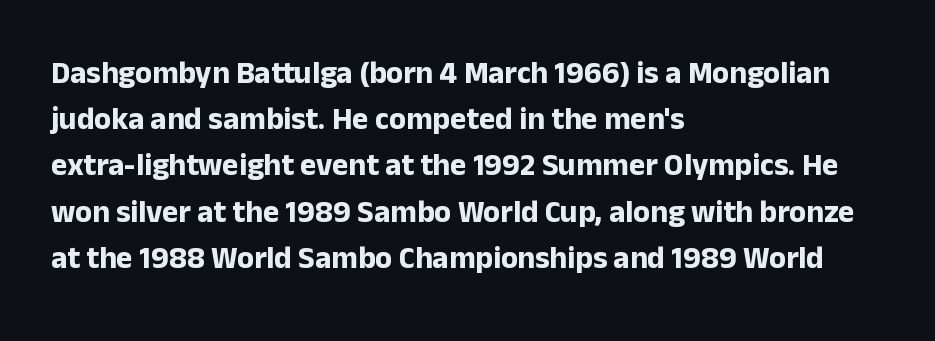
Q: Is the text bold? A: Yes.
Q: Is the text italic (slanted)? A: No, it is upright.
Q: Is the typeface a serif or a sans-serif typeface? A: Sans-serif.
Q: Is the text underlined? A: No.
Q: How is the paragraph aligned? A: Left-aligned.
Q: Is the spacing between letters normal or unusually wide? A: Normal.
Q: Is the spacing between lines tight, normal or loose? A: Normal.
Q: Width (condensed, normal, or wide)? A: Normal.
Q: Stroke contrast? A: Low.
Q: x-height? A: Medium.
Q: Monospaced? A: No.
